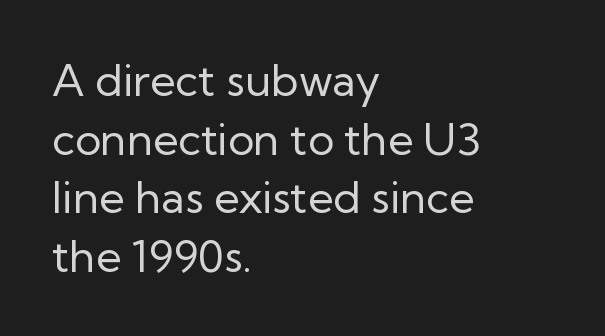
Q: Is the text bold? A: No.
Q: Is the text italic (slanted)? A: No, it is upright.
Q: Is the typeface a serif or a sans-serif typeface? A: Sans-serif.
Q: Is the text underlined? A: No.
Q: How is the paragraph aligned? A: Left-aligned.
Q: Is the spacing between letters normal or unusually wide? A: Normal.
Q: Is the spacing between lines tight, normal or loose? A: Normal.
Q: Width (condensed, normal, or wide)? A: Normal.
Q: Stroke contrast? A: Low.
Q: x-height? A: Medium.
Q: Monospaced? A: No.
